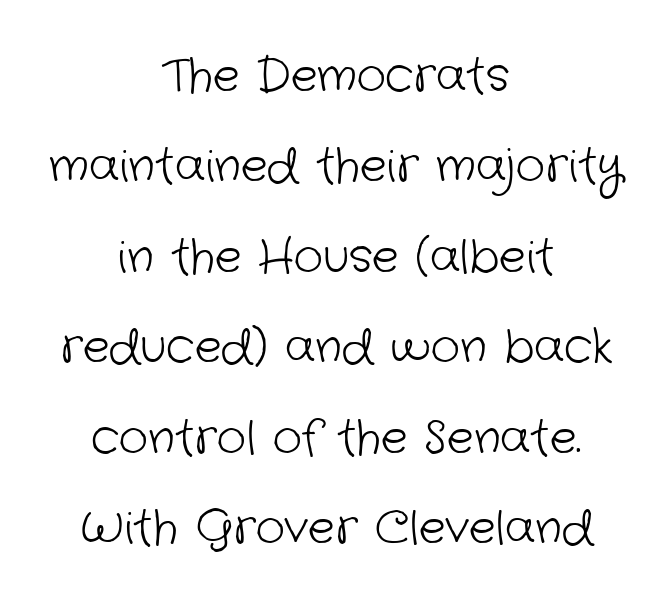
{"serif": "no", "bold": "no", "weight": "light", "width": "normal", "stroke_contrast": "low", "x_height": "medium", "monospaced": "no", "underline": "no", "align": "center", "line_spacing": "loose", "line_spacing_ratio": 2.01, "letter_spacing": "normal", "letter_spacing_em": 0.0, "glyph_px": 45}
